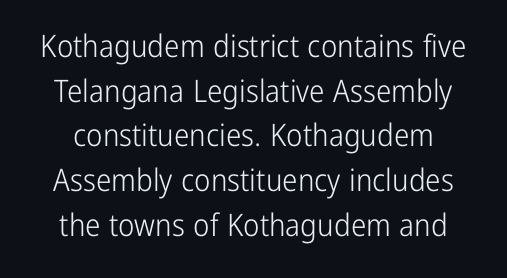
Heaviness? Minimal to ordinary, like unemphasized prose. Only glyphs here, with clear space below each row. Compared with typical body copy, the letter spacing here is the same. Upright lettering throughout. Is this a sans? Yes — the strokes have no serifs. Rows of type keep a routine distance in the vertical direction.
